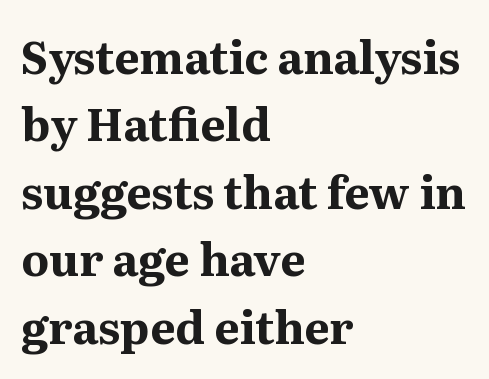
Compared with an ordinary text face, these strokes are far heavier — a full bold. The designer went with a serif here, giving each stem small feet. The passage shown is not underscored anywhere. The lettering stays uniformly vertical, giving the passage a roman look. Leading matches the norm, producing a regular column. These lines stack with their left ends in a neat column.
